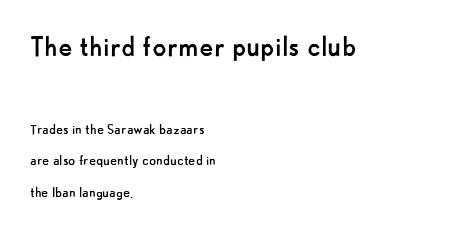
{"serif": "no", "italic": "no", "bold": "no", "weight": "regular", "width": "normal", "stroke_contrast": "low", "x_height": "small", "monospaced": "no", "underline": "no", "align": "left", "line_spacing": "loose", "line_spacing_ratio": 1.96, "letter_spacing": "normal", "letter_spacing_em": 0.0, "larger_block": "first", "size_ratio": 2.06, "glyph_px": 33}
